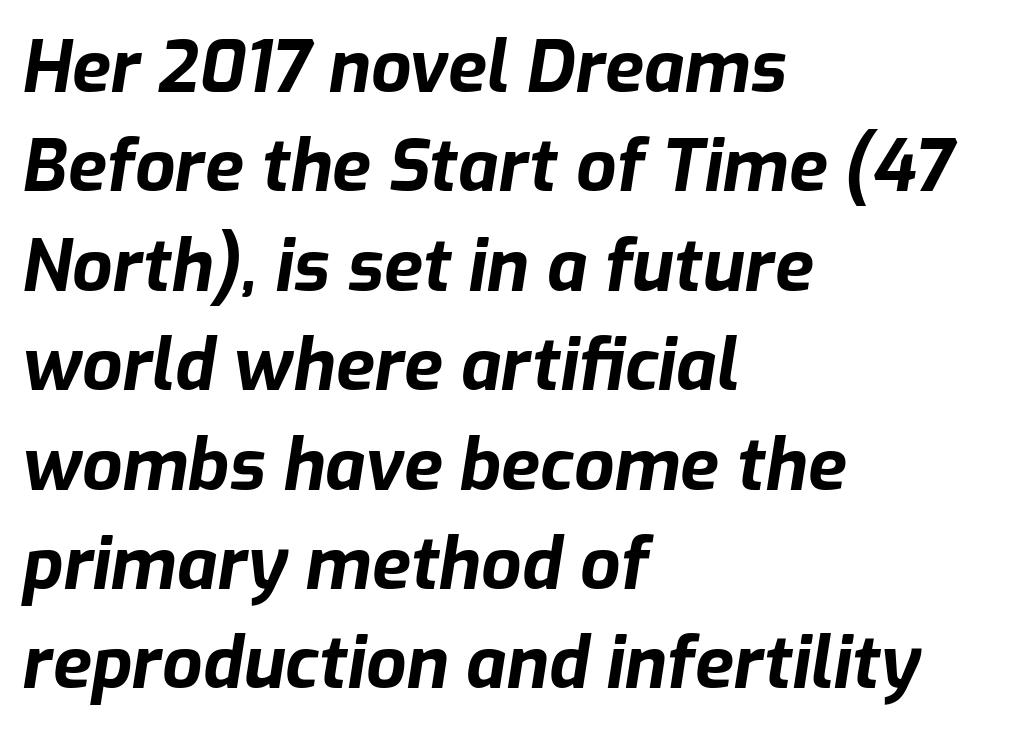
The rendering uses a bold face; every stroke is thick and dark. Short and long lines alike share a common starting point at left. Style check: oblique. This sample has the flowing, uneven cadence of proportional lettering. The designer left line spacing at the default.
